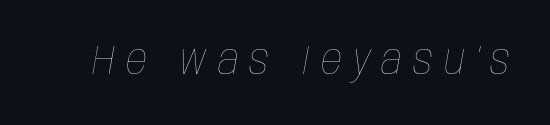
The letters advance in unequal steps, a hallmark of proportional type. No chunkiness to these letters — they're not bold. Honestly, the letter spacing is so wide it's the main thing you notice. Tall strokes in this sample are angled rather than plumb. The words here are not underlined.
